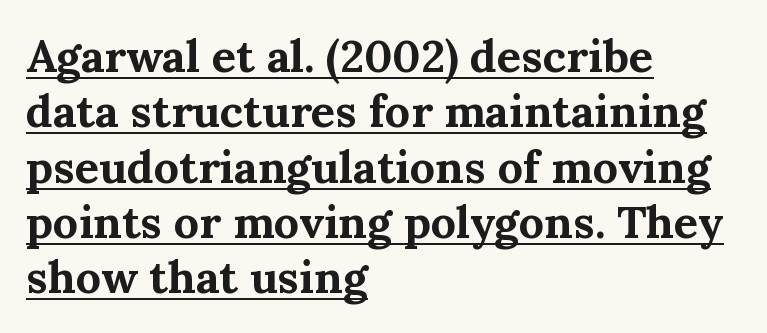
The image shows 45 px bold serif type, upright; set left-aligned, line spacing 1.23x, normal letter spacing, underlined; medium stroke contrast and a medium x-height.
